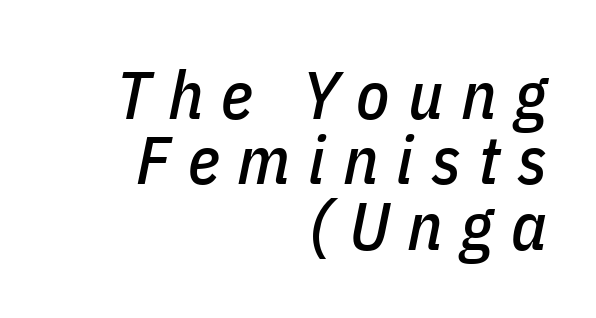
You can tell it's italic because the verticals aren't actually vertical. A clean baseline with only descenders dipping below it. In terms of letterspacing, this is a distinctly airy, spread setting. Is this a fixed-width face? No — the glyphs have proportional, varying widths. In terms of leading, this rendering errs on the cramped side.
